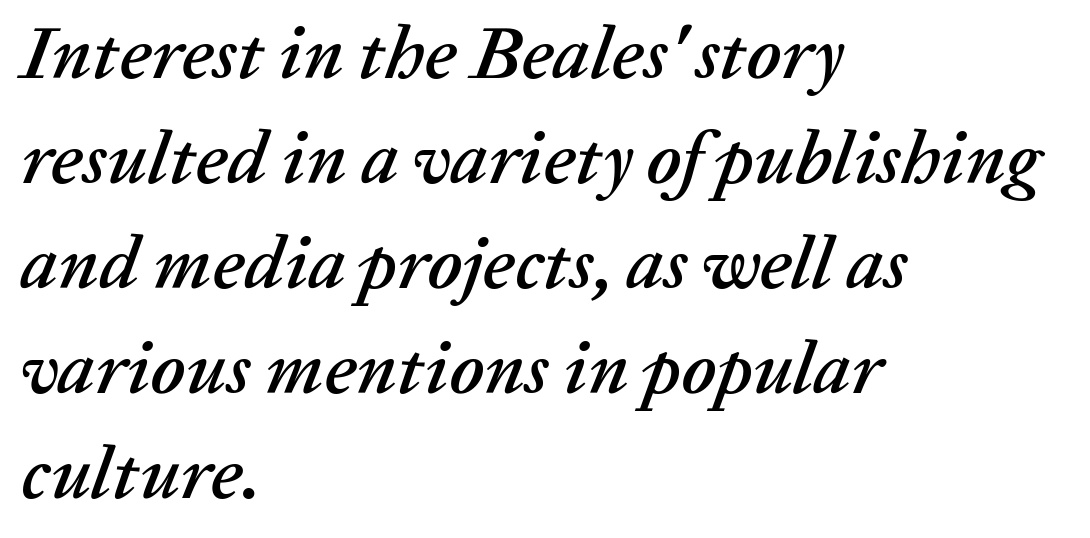
The image shows 75 px text type, italic (leaning right); set left-aligned, normal line spacing (1.4x), normal letter spacing, not underlined; low stroke contrast and a medium x-height.
